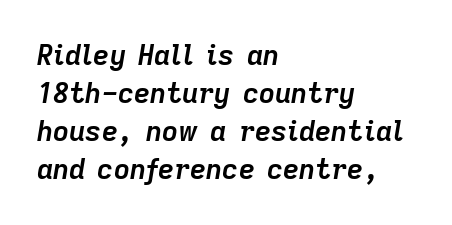
Q: Is the text bold? A: Yes.
Q: Is the text italic (slanted)? A: Yes, it leans right by about 9 degrees.
Q: Is the text underlined? A: No.
Q: How is the paragraph aligned? A: Left-aligned.
Q: Is the spacing between letters normal or unusually wide? A: Normal.
Q: Is the spacing between lines tight, normal or loose? A: Normal.
Q: Width (condensed, normal, or wide)? A: Normal.
Q: Stroke contrast? A: Low.
Q: x-height? A: Medium.
Q: Monospaced? A: No.
